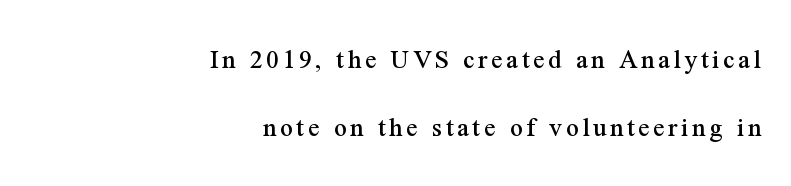
{"serif": "yes", "italic": "no", "width": "normal", "stroke_contrast": "medium", "x_height": "medium", "monospaced": "no", "underline": "no", "align": "right", "line_spacing": "loose", "line_spacing_ratio": 2.42, "glyph_px": 28}
